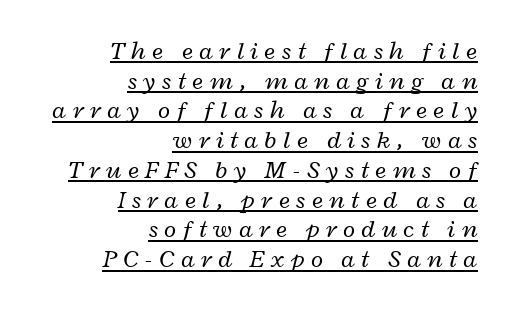
{"italic": "yes", "lean": "right", "slant_degrees": 12, "bold": "no", "underline": "yes", "align": "right", "line_spacing_ratio": 1.19, "letter_spacing": "wide", "letter_spacing_em": 0.26, "glyph_px": 25}
